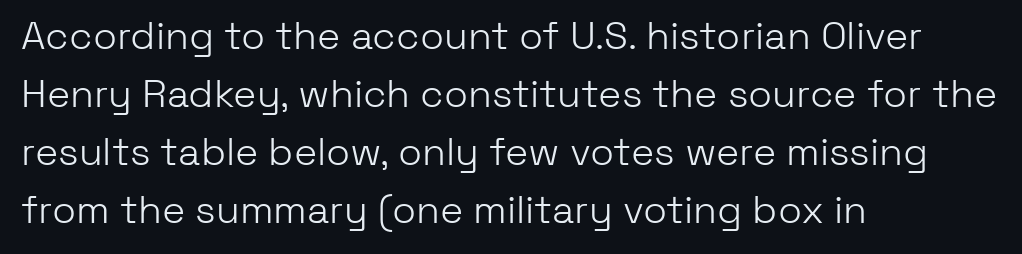
Q: Is the text bold? A: No.
Q: Is the text italic (slanted)? A: No, it is upright.
Q: Is the typeface a serif or a sans-serif typeface? A: Sans-serif.
Q: Is the text underlined? A: No.
Q: How is the paragraph aligned? A: Left-aligned.
Q: Is the spacing between letters normal or unusually wide? A: Normal.
Q: Is the spacing between lines tight, normal or loose? A: Normal.
Q: Width (condensed, normal, or wide)? A: Normal.
Q: Stroke contrast? A: Low.
Q: x-height? A: Medium.
Q: Monospaced? A: No.
